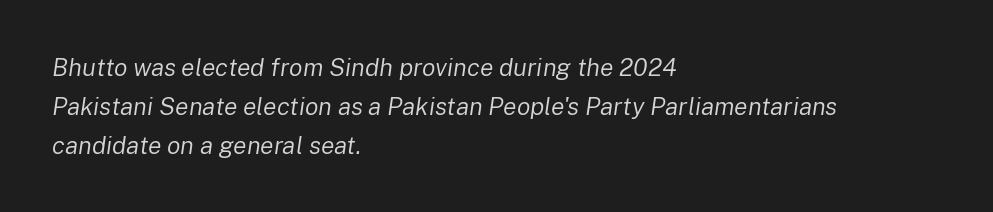
The image shows 25 px text type, italic (leaning right); set left-aligned, normal line spacing (1.56x), normal letter spacing, not underlined.
